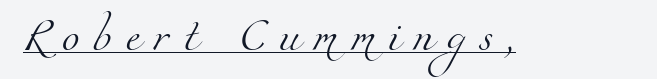
The image shows 32 px light serif type; set unusually wide letter spacing (+0.42 em), underlined; medium stroke contrast and a small x-height.
